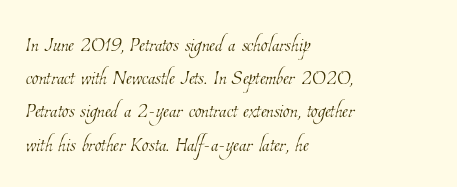
Left-aligned paragraph, ragged on the right. No word sits above an underline. This sample uses plain, unmodified letter spacing. No letter is thick-stroked: the sample isn't bold.
